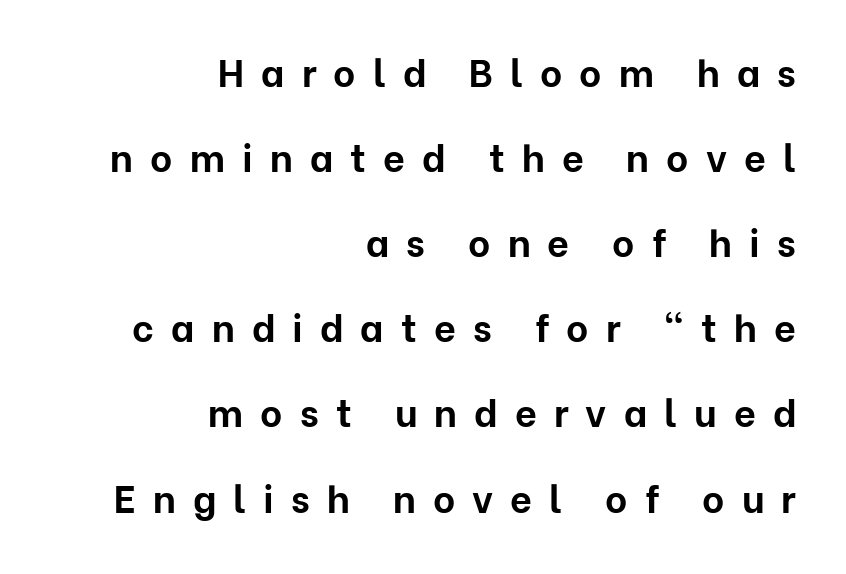
The area under the type is left untouched. Nope, not italic — everything's standing straight. The rendering uses a large line-height, opening up the rows. Each letter keeps its own natural width here, so spacing adapts to shape. Each letter's strokes conclude bluntly, with no projecting serifs. Does the weight exceed regular? Yes, all the way to bold.
